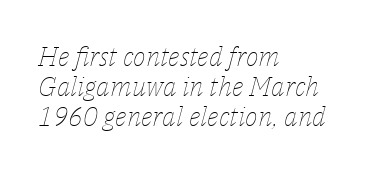
The image shows 27 px text type, italic (leaning right); set left-aligned, tight line spacing (1.12x), normal letter spacing, not underlined.
